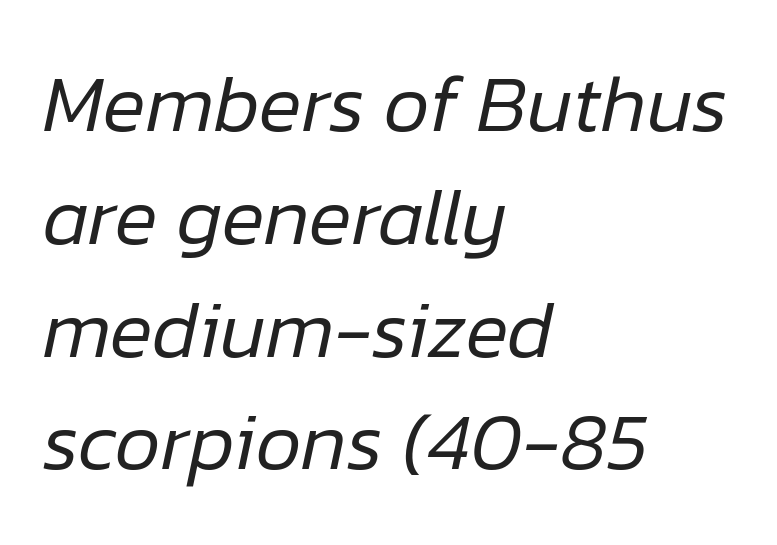
The image shows 80 px regular-weight type, italic (leaning right); set left-aligned, normal line spacing (1.41x), normal letter spacing, not underlined; low stroke contrast and a medium x-height.
